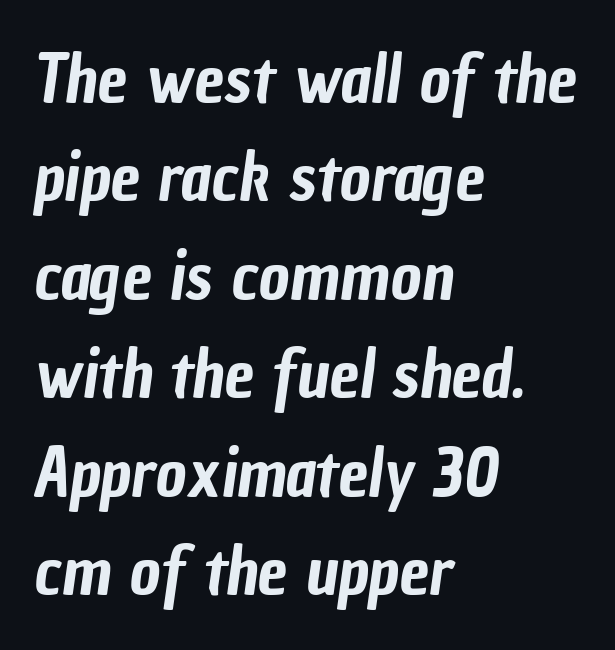
{"serif": "no", "width": "condensed", "stroke_contrast": "low", "x_height": "medium", "monospaced": "no", "underline": "no", "align": "left", "line_spacing": "normal", "line_spacing_ratio": 1.47, "letter_spacing": "normal", "letter_spacing_em": 0.0, "glyph_px": 67}
